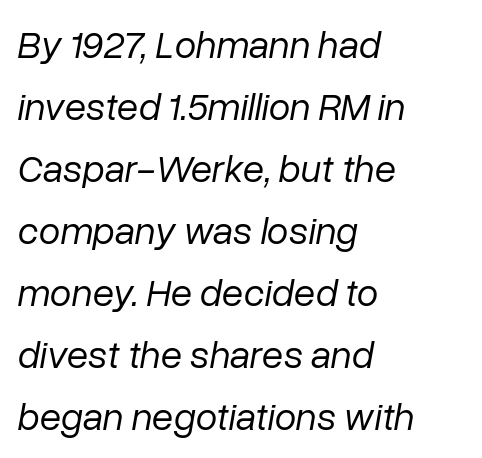
{"italic": "yes", "lean": "right", "slant_degrees": 10, "bold": "no", "weight": "regular", "width": "normal", "stroke_contrast": "low", "x_height": "medium", "monospaced": "no", "underline": "no", "align": "left", "line_spacing": "normal", "line_spacing_ratio": 1.59, "letter_spacing": "normal", "letter_spacing_em": 0.0, "glyph_px": 39}
